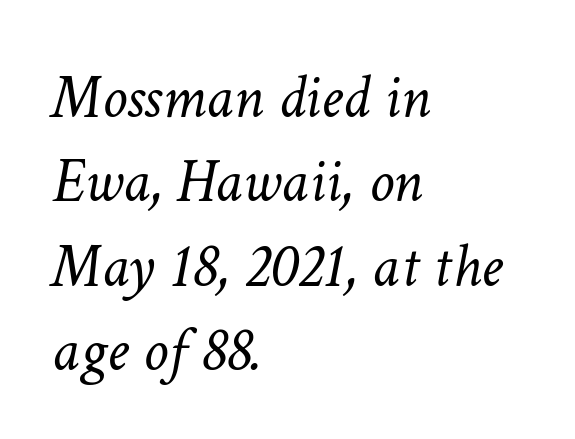
Q: Is the text bold? A: No.
Q: Is the text italic (slanted)? A: Yes, it leans right by about 11 degrees.
Q: Is the text underlined? A: No.
Q: How is the paragraph aligned? A: Left-aligned.
Q: Is the spacing between letters normal or unusually wide? A: Normal.
Q: Is the spacing between lines tight, normal or loose? A: Normal.
Q: Width (condensed, normal, or wide)? A: Normal.
Q: Stroke contrast? A: Low.
Q: x-height? A: Medium.
Q: Monospaced? A: No.
